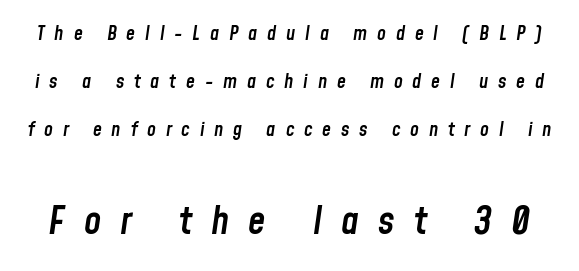
{"italic": "yes", "lean": "right", "slant_degrees": 8, "bold": "semi", "weight": "semibold", "width": "condensed", "stroke_contrast": "low", "x_height": "medium", "monospaced": "no", "underline": "no", "line_spacing": "loose", "line_spacing_ratio": 2.4, "letter_spacing": "wide", "letter_spacing_em": 0.49, "larger_block": "second", "size_ratio": 1.95, "glyph_px": 39}
